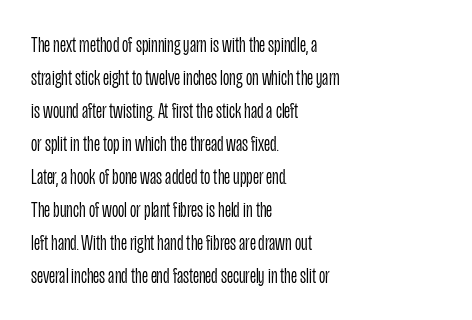
In terms of leading, this rendering sits right in the middle. Quick note: not italic, upright. Stems here are at most as thick as an everyday book face. Letter spacing: default.
